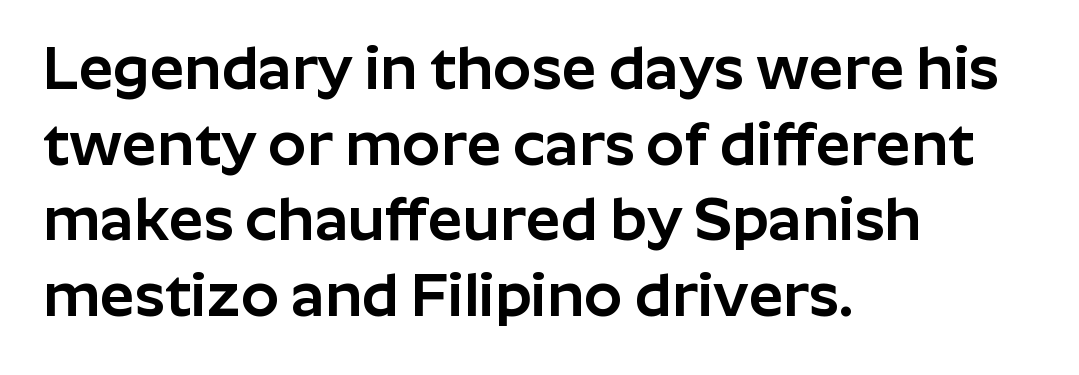
These lines were composed using upright roman letters. Typeset ragged right — the left edge is the straight one. Observe the absence of serifs on each vertical stroke in this sample. The glyphs are unaccompanied by any horizontal stroke below them.
